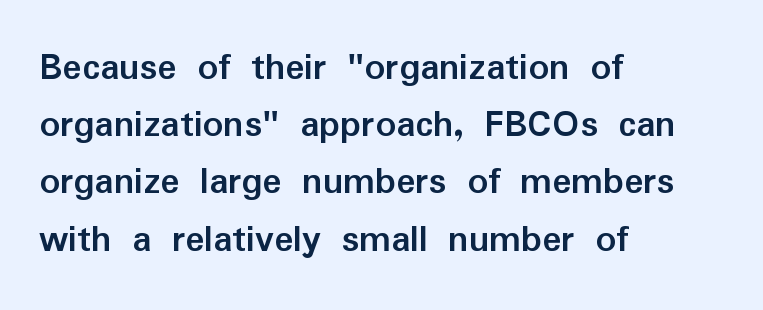
Q: Is the text bold? A: Yes.
Q: Is the text italic (slanted)? A: No, it is upright.
Q: Is the typeface a serif or a sans-serif typeface? A: Sans-serif.
Q: Is the text underlined? A: No.
Q: How is the paragraph aligned? A: Left-aligned.
Q: Is the spacing between letters normal or unusually wide? A: Normal.
Q: Is the spacing between lines tight, normal or loose? A: Normal.
Q: Width (condensed, normal, or wide)? A: Normal.
Q: Stroke contrast? A: Low.
Q: x-height? A: Medium.
Q: Monospaced? A: No.
